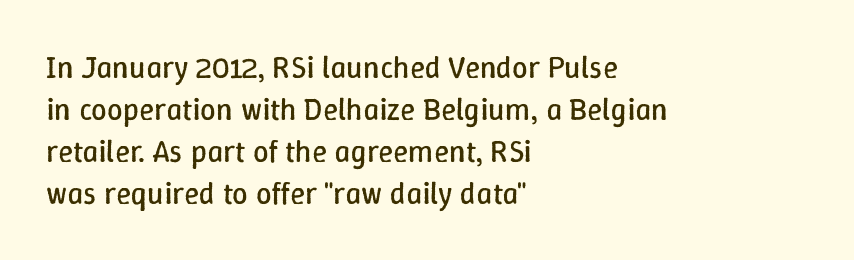
{"italic": "no", "bold": "no", "weight": "regular", "width": "normal", "stroke_contrast": "low", "x_height": "medium", "monospaced": "no", "underline": "no", "align": "left", "line_spacing": "normal", "line_spacing_ratio": 1.35, "letter_spacing": "normal", "letter_spacing_em": 0.0, "glyph_px": 31}
